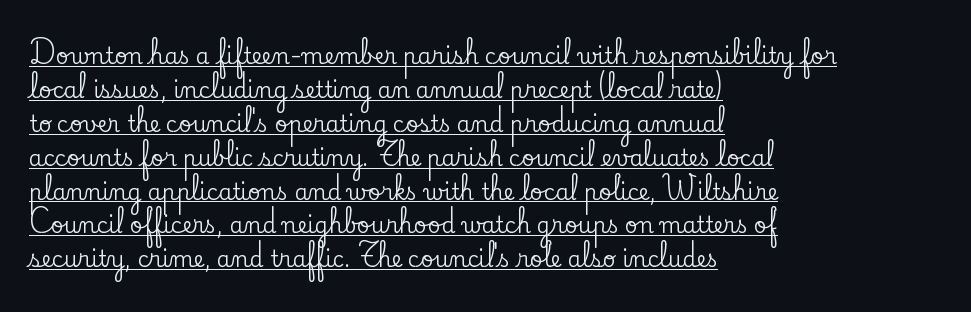
{"italic": "no", "underline": "yes", "align": "left", "line_spacing": "normal", "line_spacing_ratio": 1.54, "letter_spacing": "normal", "letter_spacing_em": 0.0, "glyph_px": 22}
